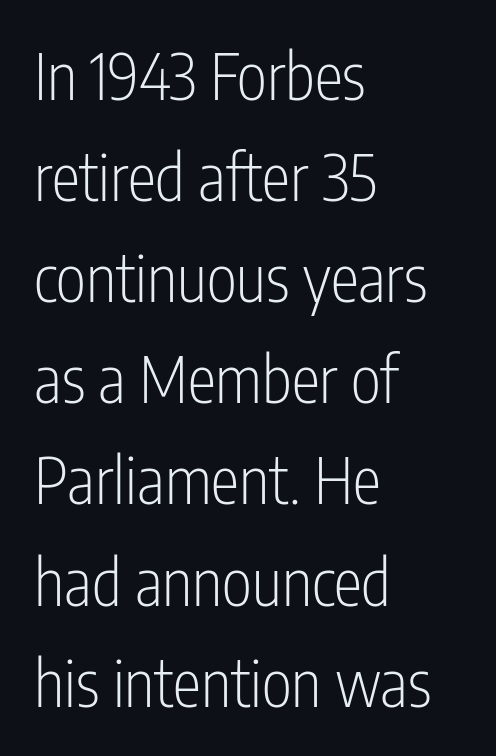
The image shows 64 px light, condensed sans-serif type, upright; set left-aligned, normal line spacing (1.58x), normal letter spacing, not underlined; low stroke contrast and a medium x-height.
